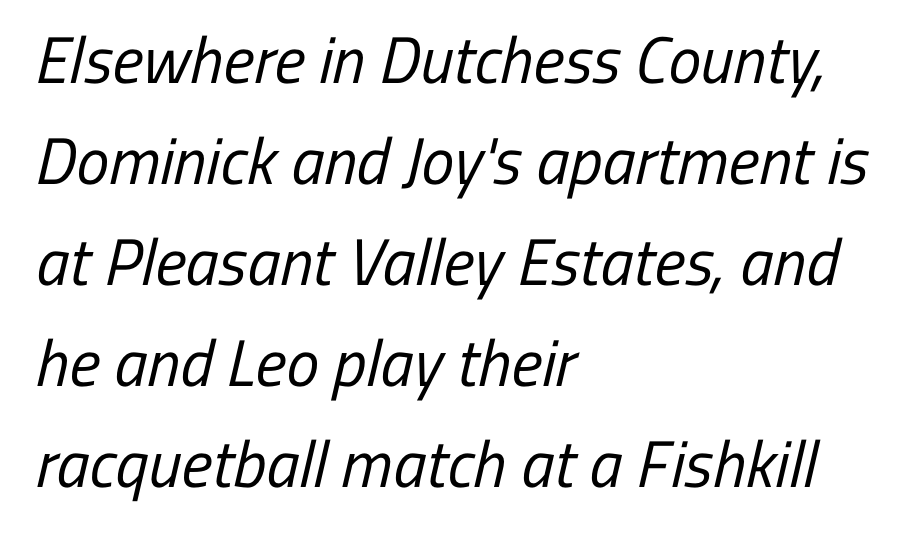
The image shows 66 px regular-weight, condensed sans-serif type; set left-aligned, normal line spacing (1.53x), normal letter spacing, not underlined; low stroke contrast and a medium x-height.
